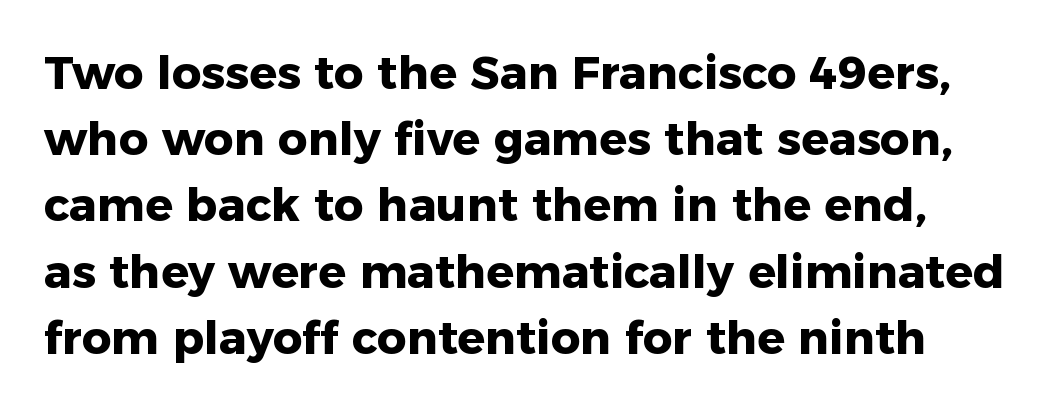
{"serif": "no", "italic": "no", "bold": "yes", "weight": "heavy", "width": "normal", "stroke_contrast": "low", "x_height": "medium", "monospaced": "no", "underline": "no", "line_spacing": "normal", "line_spacing_ratio": 1.44, "letter_spacing": "normal", "letter_spacing_em": 0.0, "glyph_px": 46}
